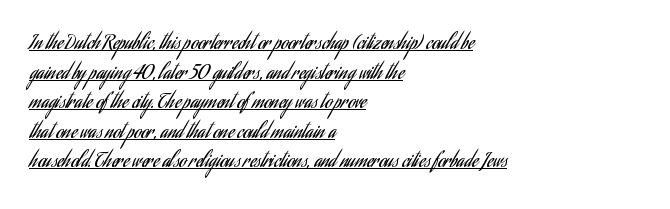
The setting favours the left margin, as ordinary paragraphs usually do. Between one letter and the next there's only the usual sliver of space. Vertically, the passage feels balanced, rows spaced as you'd expect. Is this a heavy cut? Hardly; it is regular or lighter.
